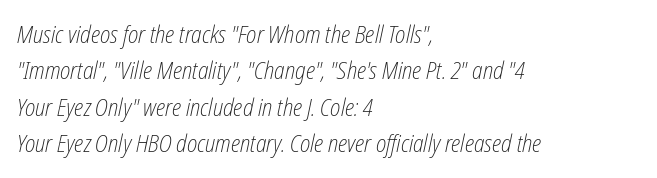
Left-aligned paragraph, ragged on the right. Vertically, the passage feels balanced, rows spaced as you'd expect. Is the stroke heavy? The answer is a plain regular-or-lighter. Descenders hang freely into open space. The typography opts for an oblique posture over an upright one. The letterforms sit shoulder to shoulder at normal distance.
